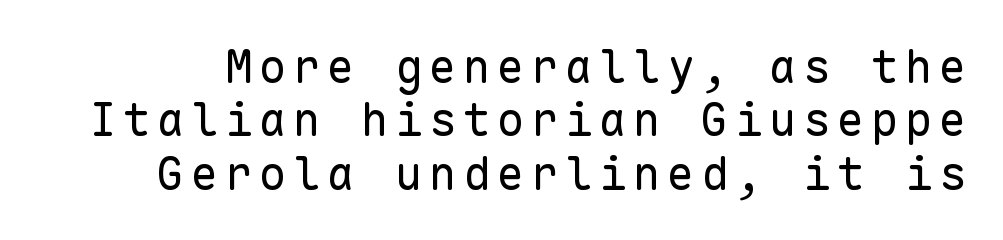
The image shows 46 px regular-weight sans-serif type, upright, monospaced; set line spacing 1.16x, not underlined; low stroke contrast and a medium x-height.
